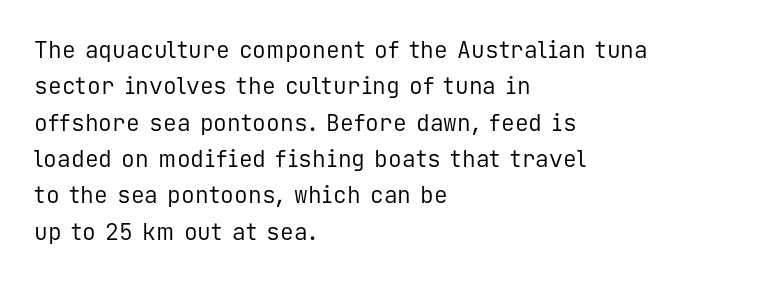
The image shows 23 px text type, upright; set left-aligned, normal line spacing (1.58x), normal letter spacing, not underlined.
